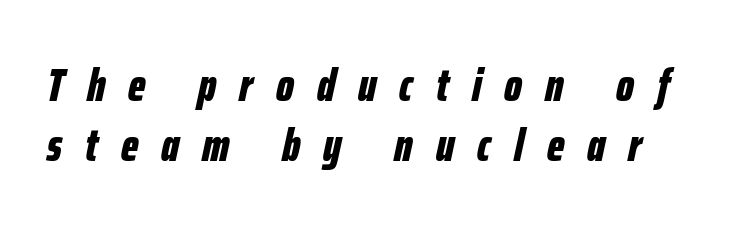
Bare-footed words on every line. Is the type slanted? Yes — the strokes lean at a clear angle. Horizontal bands of white between lines are of average thickness. Thick stems and heavy bowls — unmistakably bold. Varying glyph widths throughout — classic text-font behaviour. These lines have a slow, spaced-out rhythm from letter to letter.
